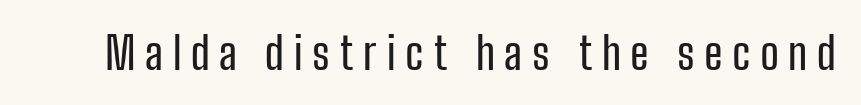
{"serif": "no", "italic": "no", "width": "condensed", "stroke_contrast": "low", "x_height": "medium", "monospaced": "no", "underline": "no", "letter_spacing": "wide", "letter_spacing_em": 0.21, "glyph_px": 45}
